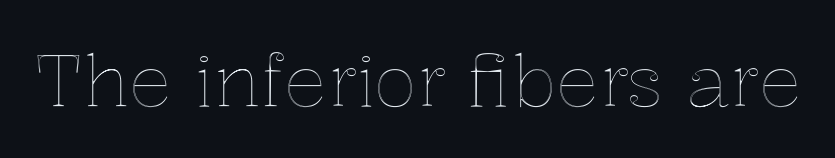
{"italic": "no", "width": "normal", "x_height": "medium", "monospaced": "no", "underline": "no", "letter_spacing": "normal", "letter_spacing_em": 0.0, "glyph_px": 72}
